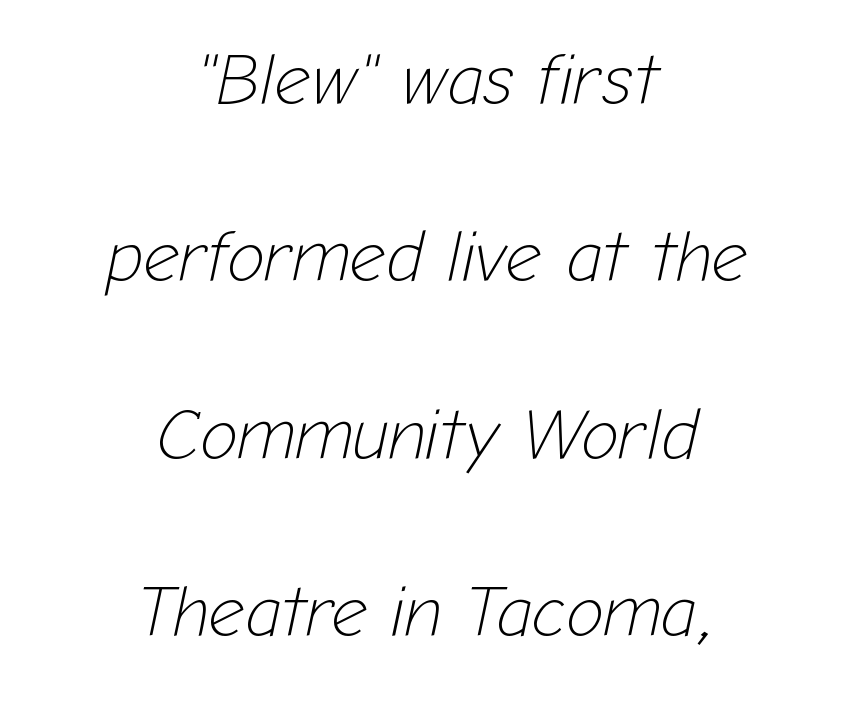
Q: Is the text bold? A: No.
Q: Is the text italic (slanted)? A: Yes, it leans right by about 12 degrees.
Q: Is the text underlined? A: No.
Q: How is the paragraph aligned? A: Centered.
Q: Is the spacing between letters normal or unusually wide? A: Normal.
Q: Is the spacing between lines tight, normal or loose? A: Loose.
Q: Width (condensed, normal, or wide)? A: Normal.
Q: Stroke contrast? A: Low.
Q: x-height? A: Medium.
Q: Monospaced? A: No.
